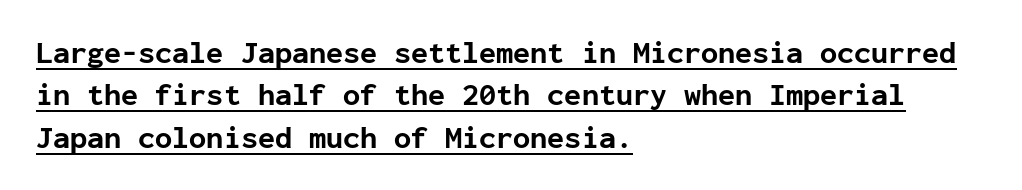
Fixed-width glyphs throughout — classic coding-font behaviour. Which margin do the lines hug? The left one — the right edge is uneven. This sample keeps an unexceptional amount of space between lines. Plenty of ink on the page — the face is bold.
